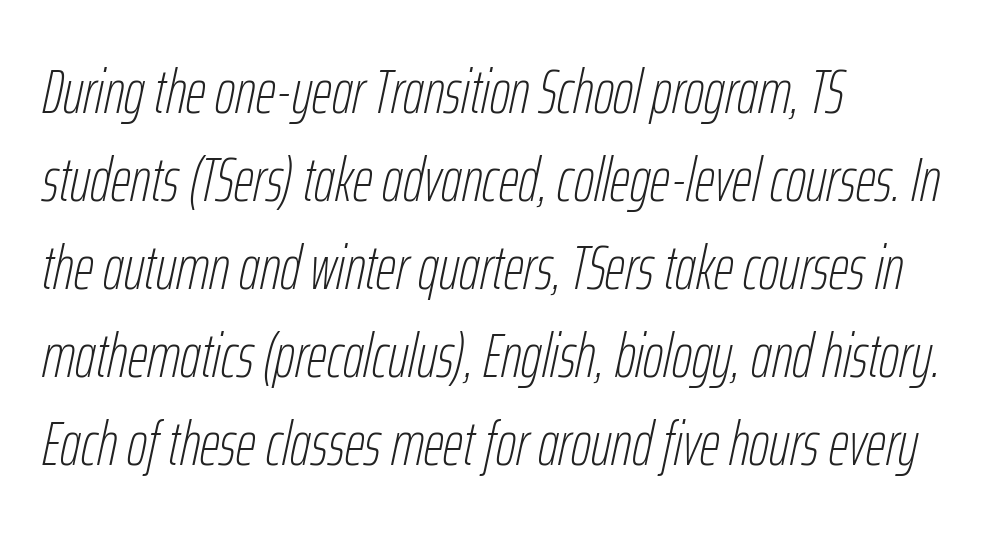
Q: Is the text bold? A: No.
Q: Is the text italic (slanted)? A: Yes, it leans right by about 12 degrees.
Q: Is the text underlined? A: No.
Q: How is the paragraph aligned? A: Left-aligned.
Q: Is the spacing between letters normal or unusually wide? A: Normal.
Q: Is the spacing between lines tight, normal or loose? A: Normal.
Q: Width (condensed, normal, or wide)? A: Condensed.
Q: Stroke contrast? A: Low.
Q: x-height? A: Medium.
Q: Monospaced? A: No.
